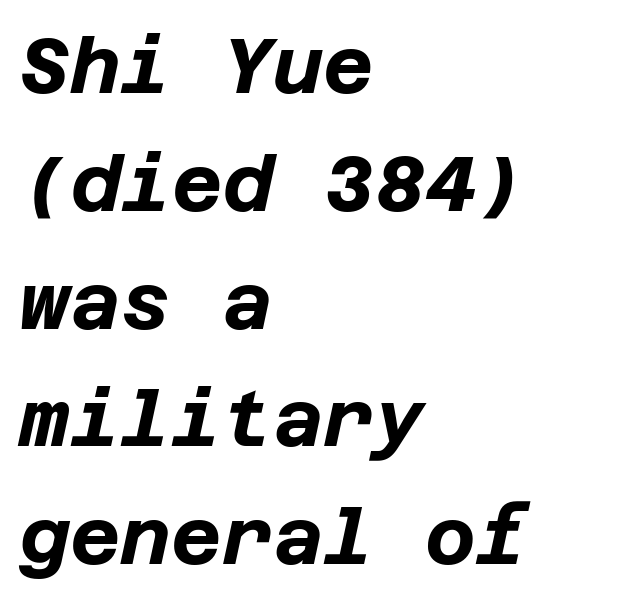
In terms of posture, this sample is oblique. This rendering leaves character spacing at its baseline value. Does the leading feel generous? No, just average. Horizontally, the lines are justified to the leading edge only. Only glyphs here, with clear space below each row.
